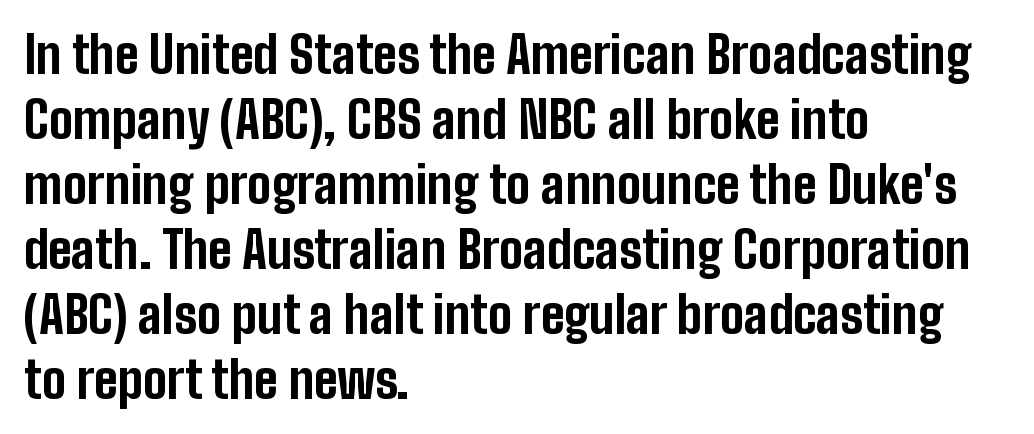
Q: Is the text bold? A: Yes.
Q: Is the text italic (slanted)? A: No, it is upright.
Q: Is the typeface a serif or a sans-serif typeface? A: Sans-serif.
Q: Is the text underlined? A: No.
Q: How is the paragraph aligned? A: Left-aligned.
Q: Is the spacing between letters normal or unusually wide? A: Normal.
Q: Is the spacing between lines tight, normal or loose? A: Normal.
Q: Width (condensed, normal, or wide)? A: Condensed.
Q: Stroke contrast? A: Low.
Q: x-height? A: Medium.
Q: Monospaced? A: No.
